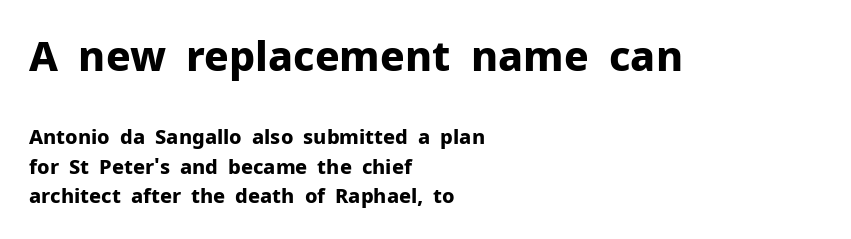
The image shows 41 px bold sans-serif type, upright; set left-aligned, normal line spacing (1.49x), normal letter spacing, not underlined; the first (top) block is 2.05x larger; low stroke contrast and a medium x-height.
